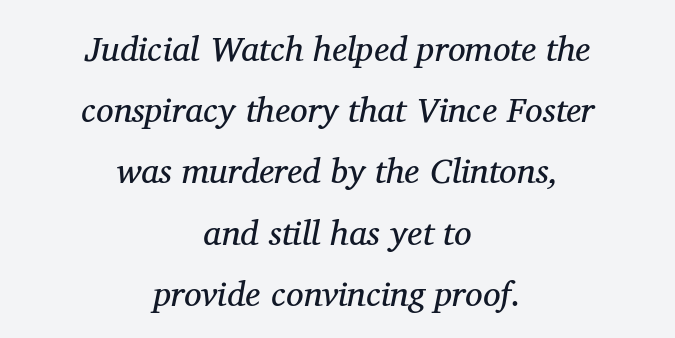
Serifs: yes, visible at the terminals of the letterforms. If you drew a line through each stem, it would be angled. Caption: face not bold, strokes unweighted. This sample uses plain, unmodified letter spacing. Horizontal alignment here is central, giving a formal, balanced look.
